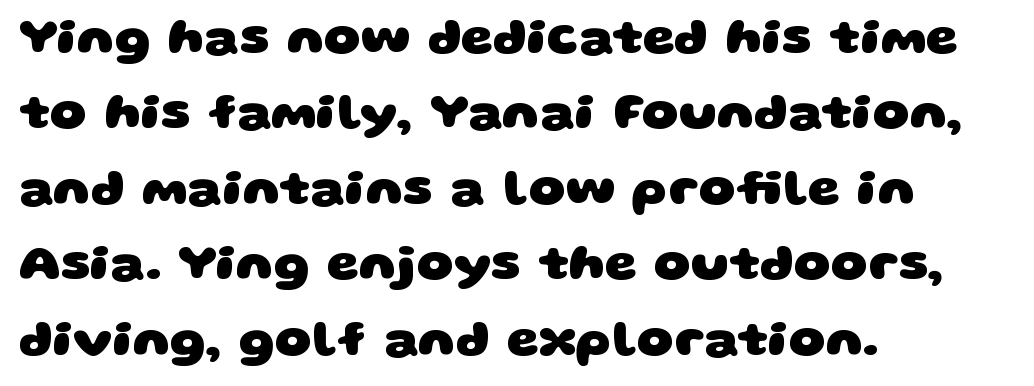
The image shows 51 px heavy, wide sans-serif type; set left-aligned, normal line spacing (1.48x), normal letter spacing, not underlined; low stroke contrast and a large x-height.
